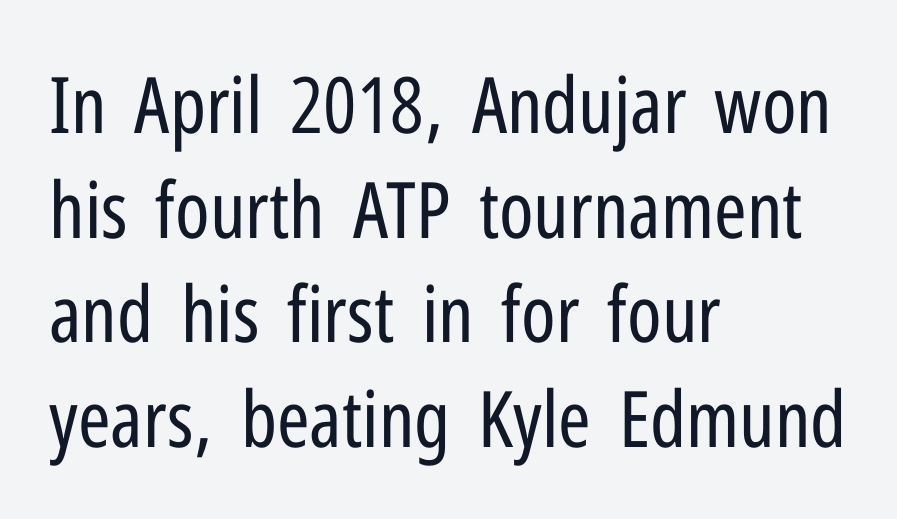
Notice how descenders clear the ascenders below comfortably — that's standard leading. Stems here are at most as thick as an everyday book face. Spacing between characters is what you'd get straight out of the box. Decoration check: the copy has no underline. This is roman type, the default non-slanted kind.
